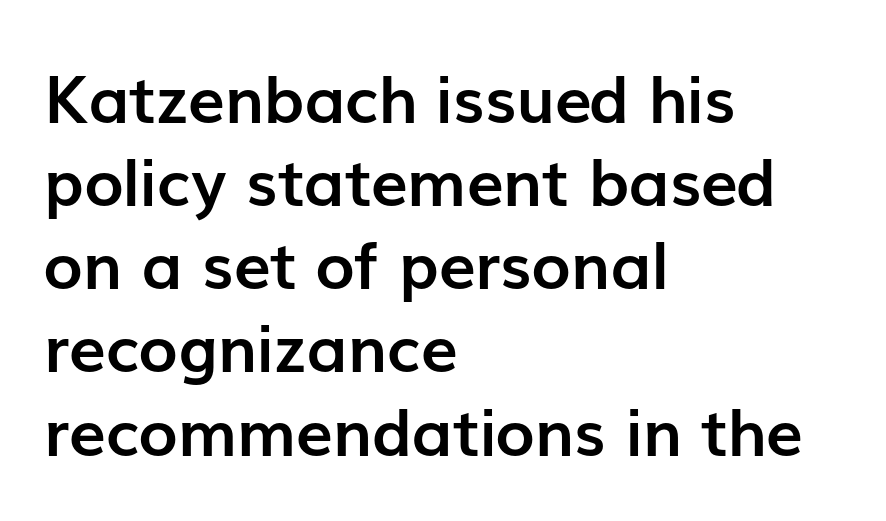
In terms of posture, this sample is upright. Normally led — the rows are evenly, conventionally spaced. The tracking reads as untouched default to a designer's eye. The strokes are fattened all the way to bold. Serif or sans? Sans — the stroke terminals are bare. Decoration check: the copy has no underline.
